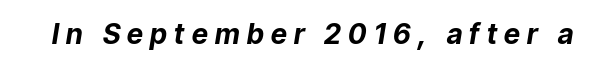
Q: Is the text bold? A: Yes.
Q: Is the text italic (slanted)? A: Yes, it leans right by about 9 degrees.
Q: Is the text underlined? A: No.
Q: Is the spacing between letters normal or unusually wide? A: Unusually wide.
Q: Width (condensed, normal, or wide)? A: Normal.
Q: Stroke contrast? A: Low.
Q: x-height? A: Medium.
Q: Monospaced? A: No.
